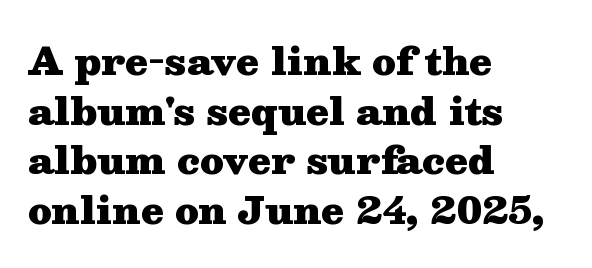
The image shows 37 px heavy, wide serif type, upright; set left-aligned, normal line spacing (1.34x), normal letter spacing, not underlined; medium stroke contrast and a medium x-height.
